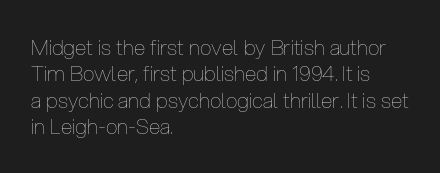
The image shows 21 px text type, upright; set left-aligned, normal line spacing (1.26x), normal letter spacing, not underlined.
